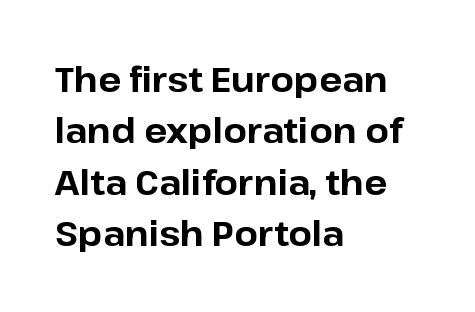
The image shows 34 px bold sans-serif type, upright; set left-aligned, normal line spacing (1.51x), normal letter spacing, not underlined; low stroke contrast and a medium x-height.
